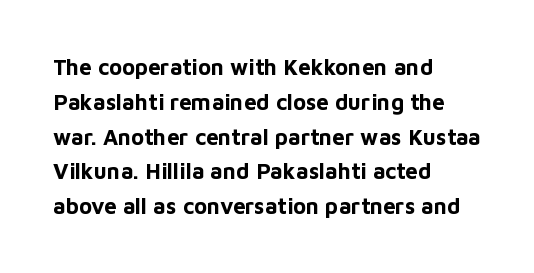
Q: Is the text bold? A: Yes.
Q: Is the text italic (slanted)? A: No, it is upright.
Q: Is the text underlined? A: No.
Q: How is the paragraph aligned? A: Left-aligned.
Q: Is the spacing between letters normal or unusually wide? A: Normal.
Q: Is the spacing between lines tight, normal or loose? A: Normal.
